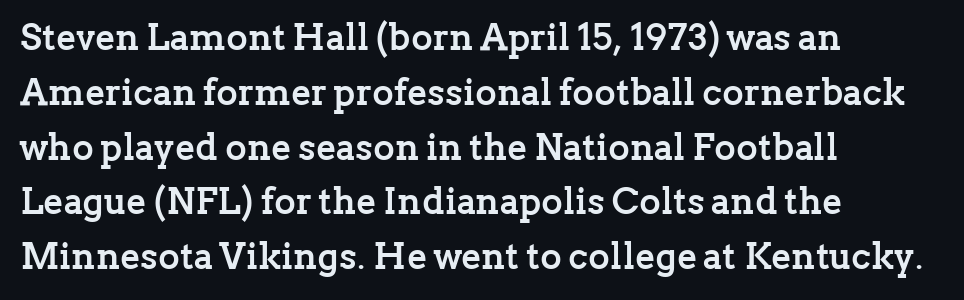
Q: Is the text bold? A: Yes.
Q: Is the text italic (slanted)? A: No, it is upright.
Q: Is the typeface a serif or a sans-serif typeface? A: Serif.
Q: Is the text underlined? A: No.
Q: How is the paragraph aligned? A: Left-aligned.
Q: Is the spacing between letters normal or unusually wide? A: Normal.
Q: Is the spacing between lines tight, normal or loose? A: Normal.
Q: Width (condensed, normal, or wide)? A: Normal.
Q: Stroke contrast? A: Low.
Q: x-height? A: Medium.
Q: Monospaced? A: No.
